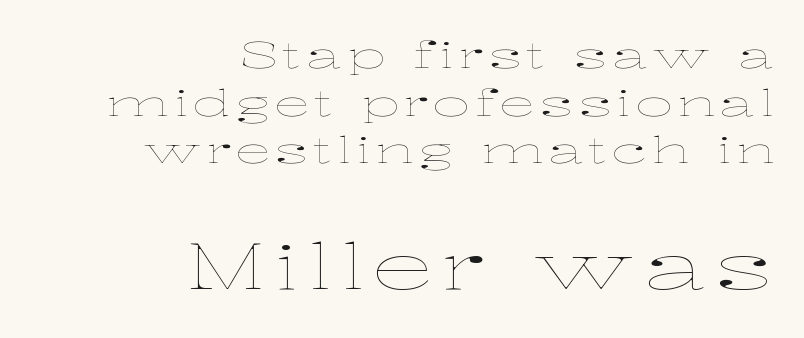
Q: Is the text bold? A: No.
Q: Is the text italic (slanted)? A: No, it is upright.
Q: Is the text underlined? A: No.
Q: How is the paragraph aligned? A: Right-aligned.
Q: Is the spacing between lines tight, normal or loose? A: Normal.
Q: Which block of text is set in a larger size, the first (top) or the second (bottom)? A: The second (bottom) one.
Q: Width (condensed, normal, or wide)? A: Wide.
Q: Stroke contrast? A: Low.
Q: x-height? A: Medium.
Q: Monospaced? A: No.
